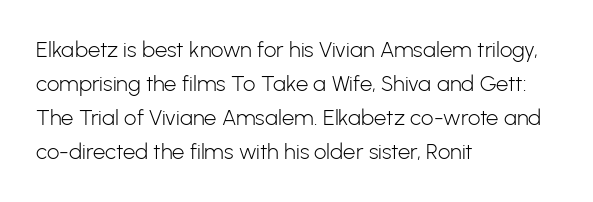
{"italic": "no", "bold": "no", "underline": "no", "align": "left", "line_spacing": "normal", "line_spacing_ratio": 1.55, "letter_spacing": "normal", "letter_spacing_em": 0.0, "glyph_px": 22}
